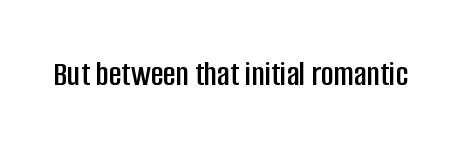
The image shows 35 px condensed sans-serif type, upright; set normal letter spacing, not underlined; low stroke contrast and a large x-height.
